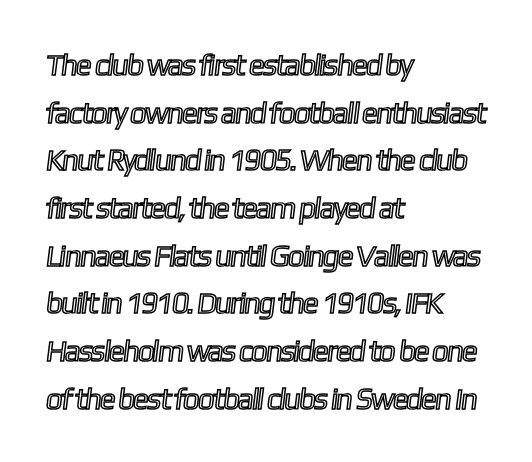
The image shows 30 px condensed type; set left-aligned, normal line spacing (1.59x), normal letter spacing, not underlined; a medium x-height.
